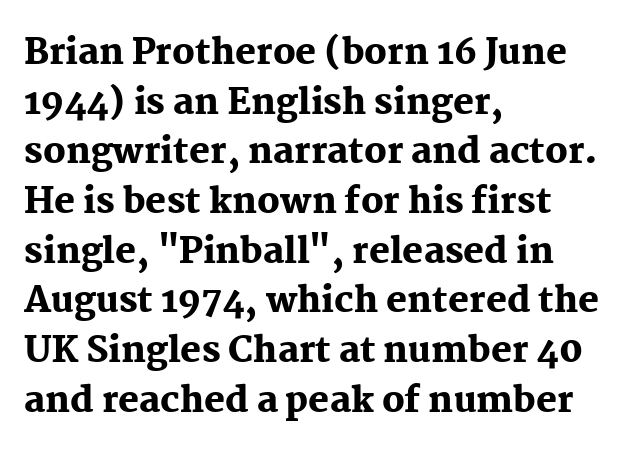
The image shows 35 px heavy serif type, upright; set left-aligned, normal line spacing (1.42x), normal letter spacing, not underlined; medium stroke contrast and a medium x-height.
